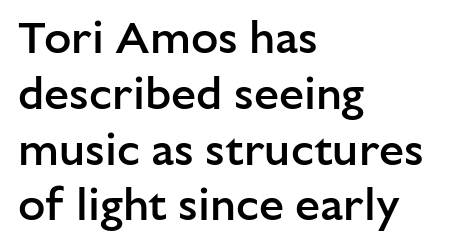
The image shows 45 px semibold sans-serif type, upright; set left-aligned, line spacing 1.24x, normal letter spacing, not underlined; low stroke contrast and a medium x-height.
